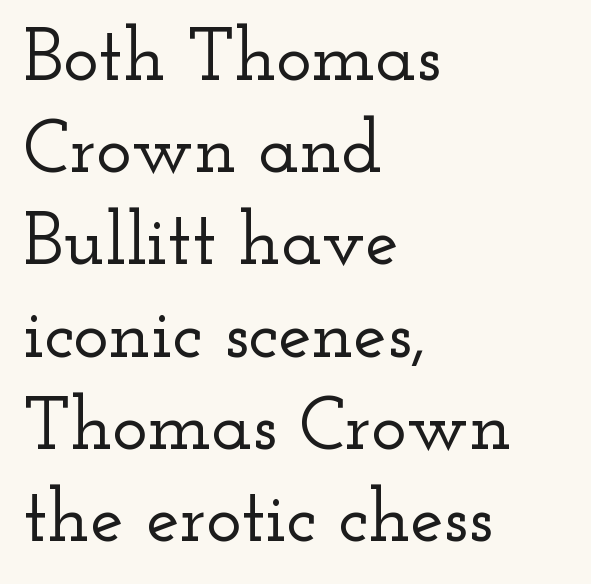
Q: Is the text italic (slanted)? A: No, it is upright.
Q: Is the typeface a serif or a sans-serif typeface? A: Serif.
Q: Is the text underlined? A: No.
Q: How is the paragraph aligned? A: Left-aligned.
Q: Is the spacing between letters normal or unusually wide? A: Normal.
Q: Width (condensed, normal, or wide)? A: Wide.
Q: Stroke contrast? A: Low.
Q: x-height? A: Small.
Q: Monospaced? A: No.
